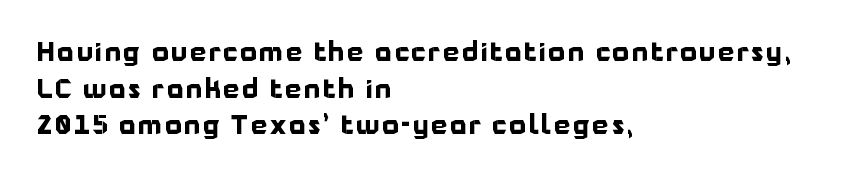
The baseline area is clear. Summary of weight: heavy, a full bold. The paragraph has a hard left edge and a soft right edge. The typography opts for an upright posture over an oblique one.
